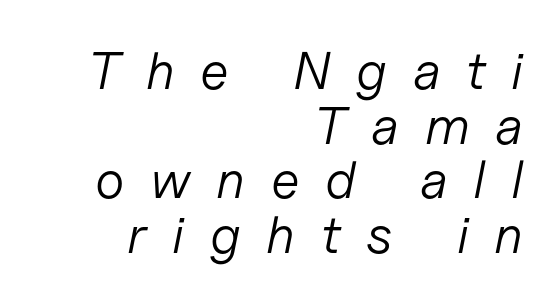
Is the block centered? No — it sits flush against the right margin. The rendering applies a slant to the glyphs. The tracking reads as deliberately expanded to a designer's eye. Quick note: interline space is minimal. Think of a printed novel: that variable character pitch is what you see here. Beneath every word, the page is bare.
